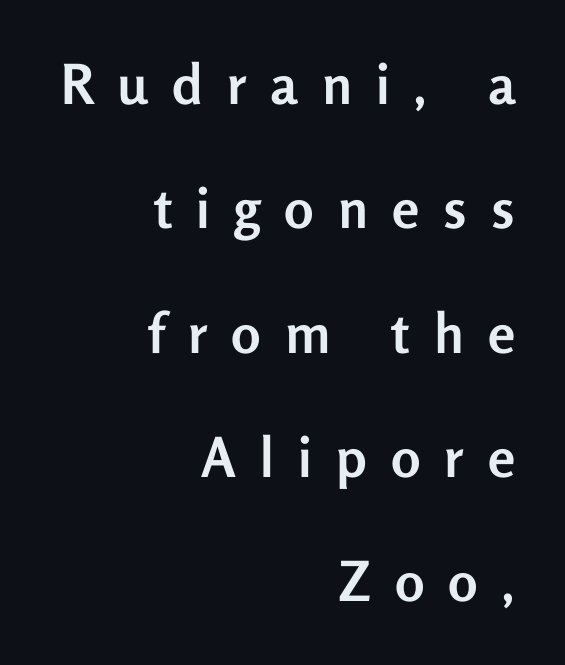
{"serif": "no", "italic": "no", "bold": "yes", "weight": "semibold", "width": "normal", "stroke_contrast": "low", "x_height": "medium", "monospaced": "no", "underline": "no", "align": "right", "line_spacing": "loose", "line_spacing_ratio": 2.26, "letter_spacing": "wide", "letter_spacing_em": 0.44, "glyph_px": 55}
